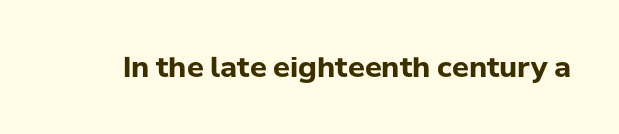
Q: Is the text bold? A: Yes.
Q: Is the text italic (slanted)? A: No, it is upright.
Q: Is the typeface a serif or a sans-serif typeface? A: Sans-serif.
Q: Is the text underlined? A: No.
Q: Is the spacing between letters normal or unusually wide? A: Normal.
Q: Width (condensed, normal, or wide)? A: Normal.
Q: Stroke contrast? A: Low.
Q: x-height? A: Medium.
Q: Monospaced? A: No.
